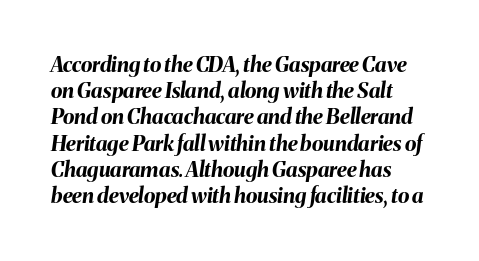
The letters sit at their default tracking, neither squeezed nor spread. The leading is moderate, giving the passage an even texture. Observe the lean: these are italic letterforms. Compared with an ordinary text face, these strokes are far heavier — a full bold. The baseline area is clear.
